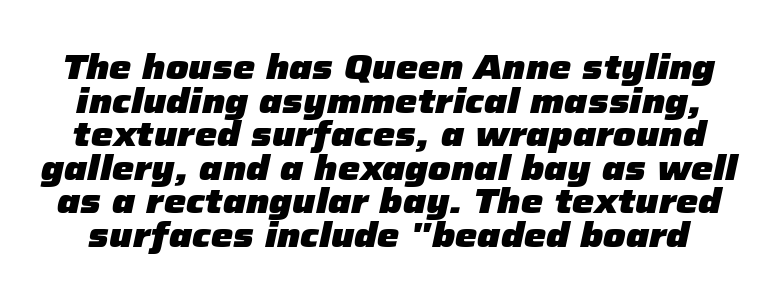
Q: Is the text bold? A: Yes.
Q: Is the text italic (slanted)? A: Yes, it leans right by about 12 degrees.
Q: Is the text underlined? A: No.
Q: Is the spacing between letters normal or unusually wide? A: Normal.
Q: Is the spacing between lines tight, normal or loose? A: Tight.
Q: Width (condensed, normal, or wide)? A: Normal.
Q: Stroke contrast? A: Low.
Q: x-height? A: Medium.
Q: Monospaced? A: No.
